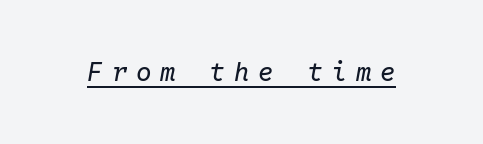
Observe the wide spacing: letters keep a clear distance from each other. The axis of the letterforms is tilted away from vertical. The font sits on the lighter half of the weight spectrum, regular included. The string is rendered with underlining switched on.
